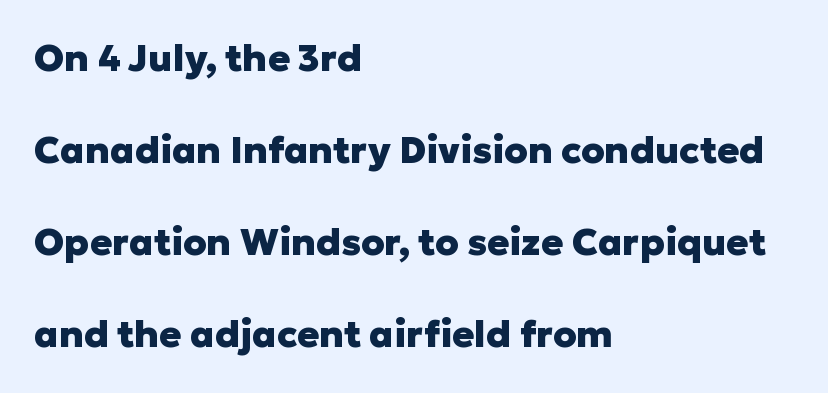
{"serif": "no", "italic": "no", "bold": "yes", "weight": "heavy", "width": "normal", "stroke_contrast": "low", "x_height": "medium", "monospaced": "no", "underline": "no", "align": "left", "line_spacing": "loose", "line_spacing_ratio": 2.49, "letter_spacing": "normal", "letter_spacing_em": 0.0, "glyph_px": 37}
